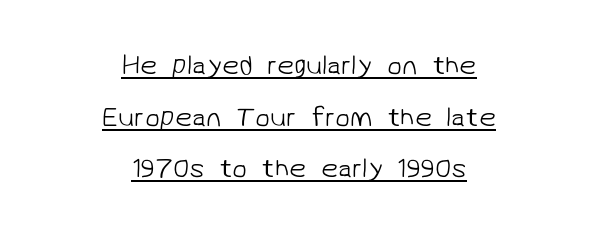
Q: Is the text bold? A: No.
Q: Is the text underlined? A: Yes.
Q: How is the paragraph aligned? A: Centered.
Q: Is the spacing between letters normal or unusually wide? A: Normal.
Q: Is the spacing between lines tight, normal or loose? A: Loose.
